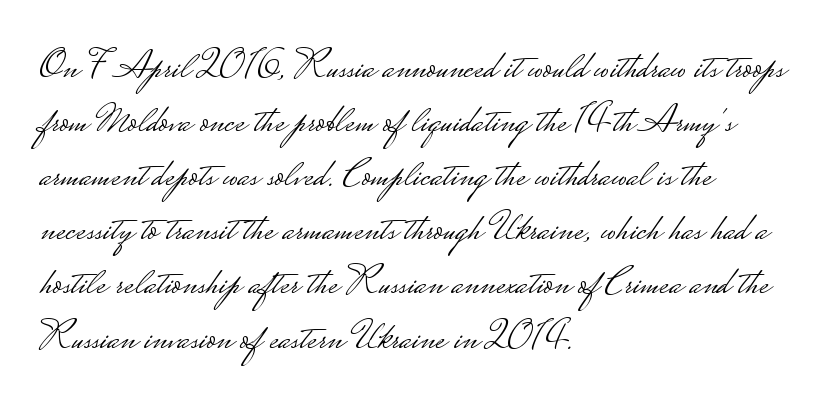
Q: Is the text bold? A: No.
Q: Is the text italic (slanted)? A: Yes.
Q: Is the typeface a serif or a sans-serif typeface? A: Sans-serif.
Q: Is the text underlined? A: No.
Q: How is the paragraph aligned? A: Left-aligned.
Q: Is the spacing between letters normal or unusually wide? A: Normal.
Q: Is the spacing between lines tight, normal or loose? A: Normal.
Q: Width (condensed, normal, or wide)? A: Wide.
Q: Stroke contrast? A: Low.
Q: Monospaced? A: No.
